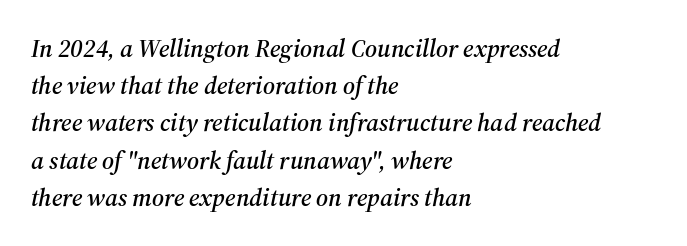
{"italic": "yes", "lean": "right", "slant_degrees": 12, "underline": "no", "align": "left", "line_spacing": "normal", "line_spacing_ratio": 1.49, "letter_spacing": "normal", "letter_spacing_em": 0.0, "glyph_px": 25}
